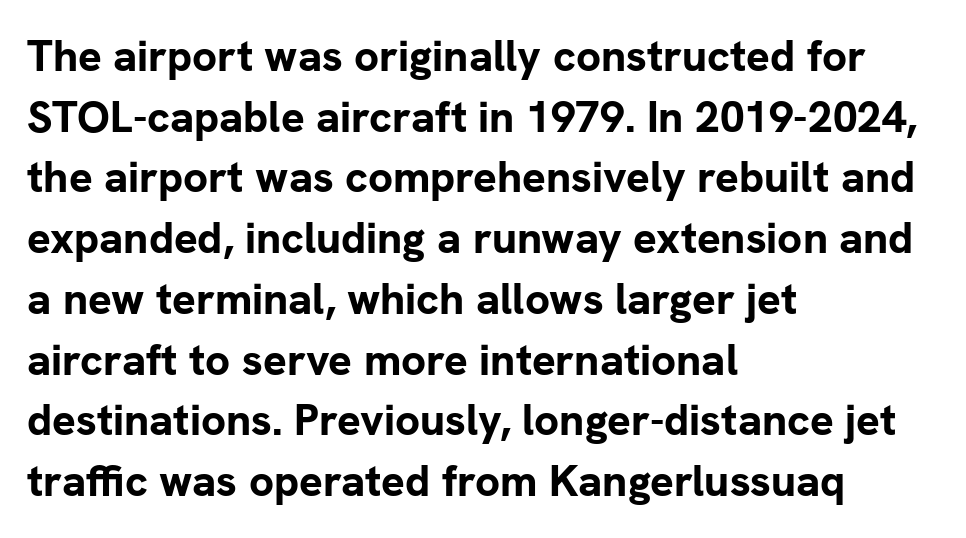
The image shows 44 px bold sans-serif type, upright; set left-aligned, normal line spacing (1.38x), normal letter spacing, not underlined; low stroke contrast and a medium x-height.
